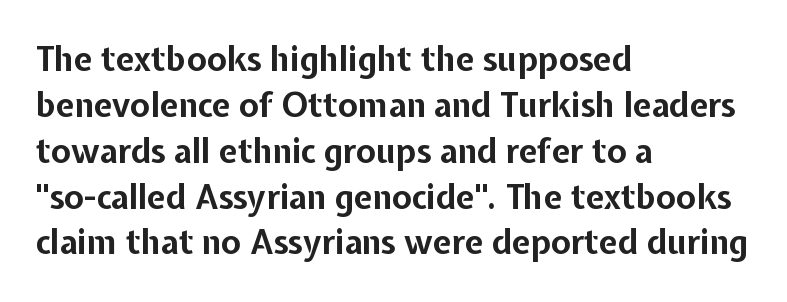
Q: Is the text bold? A: Yes.
Q: Is the text italic (slanted)? A: No, it is upright.
Q: Is the typeface a serif or a sans-serif typeface? A: Sans-serif.
Q: Is the text underlined? A: No.
Q: How is the paragraph aligned? A: Left-aligned.
Q: Is the spacing between letters normal or unusually wide? A: Normal.
Q: Is the spacing between lines tight, normal or loose? A: Normal.
Q: Width (condensed, normal, or wide)? A: Normal.
Q: Stroke contrast? A: Low.
Q: x-height? A: Medium.
Q: Monospaced? A: No.
